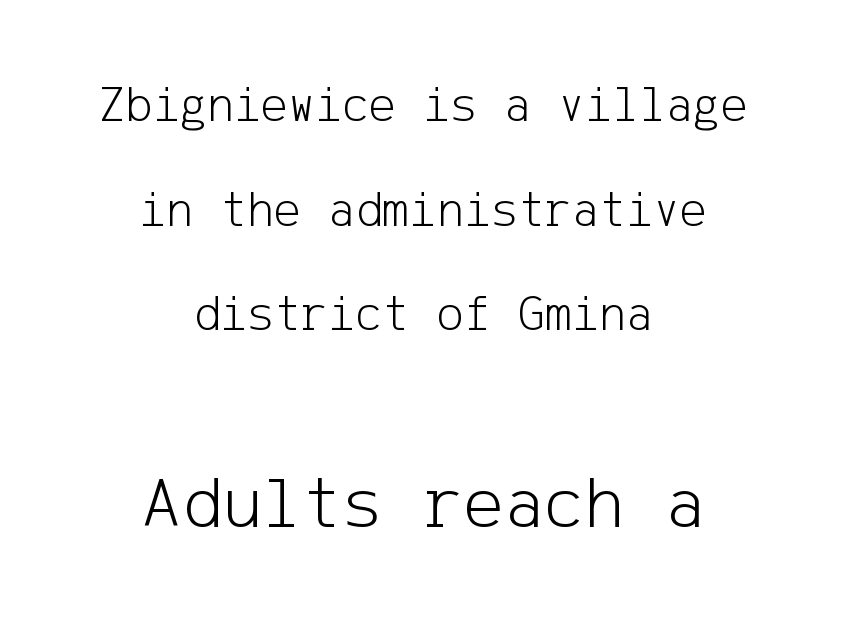
The image shows 76 px light sans-serif type, upright; set centered, loose line spacing (2.05x), normal letter spacing, not underlined; the second (bottom) block is 1.49x larger; low stroke contrast and a medium x-height.
